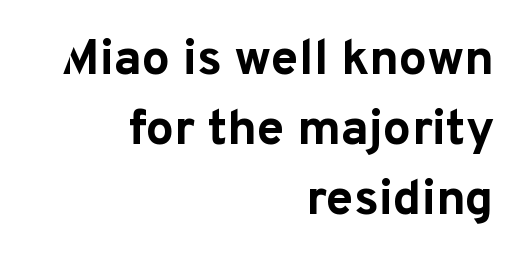
The baseline area is clear. The type sits square on the baseline with zero lean. Pretty heavy lettering here — definitely bold. The passage shown has conventional tracking throughout. You could not count columns in this text — the font is proportionally spaced. Nope, no serifs anywhere on these letters.
